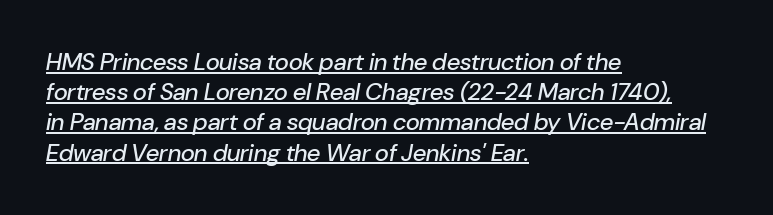
Q: Is the text italic (slanted)? A: Yes, it leans right by about 10 degrees.
Q: Is the text underlined? A: Yes.
Q: How is the paragraph aligned? A: Left-aligned.
Q: Is the spacing between letters normal or unusually wide? A: Normal.
Q: Is the spacing between lines tight, normal or loose? A: Normal.
